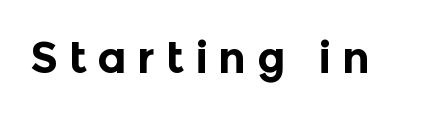
Strong, thick strokes mark this as bold type. The letterforms stand isolated, each surrounded by extra space. Decoration check: the copy has no underline. Spacing verdict: proportional, widths tailored to each character. Every stem runs plumb, perpendicular to the baseline.
